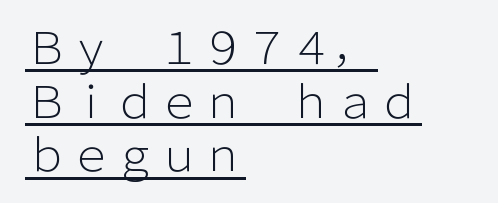
The image shows 44 px light sans-serif type, upright; set left-aligned, line spacing 1.22x, normal letter spacing, underlined; low stroke contrast and a medium x-height.
